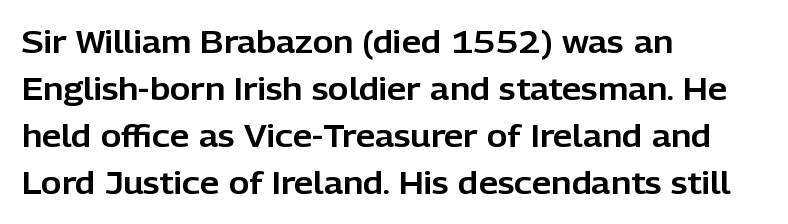
The image shows 31 px sans-serif type, upright; set left-aligned, normal line spacing (1.52x), normal letter spacing, not underlined; low stroke contrast and a medium x-height.
